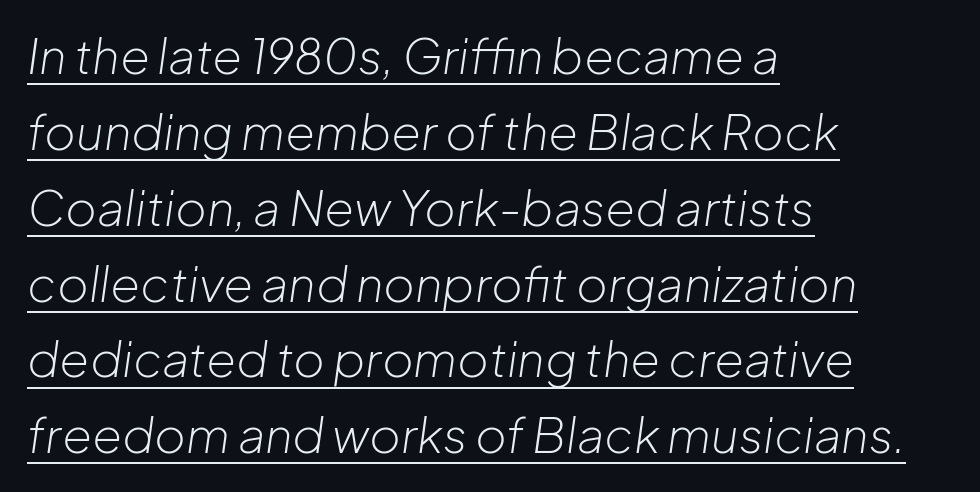
The image shows 48 px light type, italic (leaning right); set left-aligned, normal line spacing (1.58x), normal letter spacing, underlined; low stroke contrast and a medium x-height.
